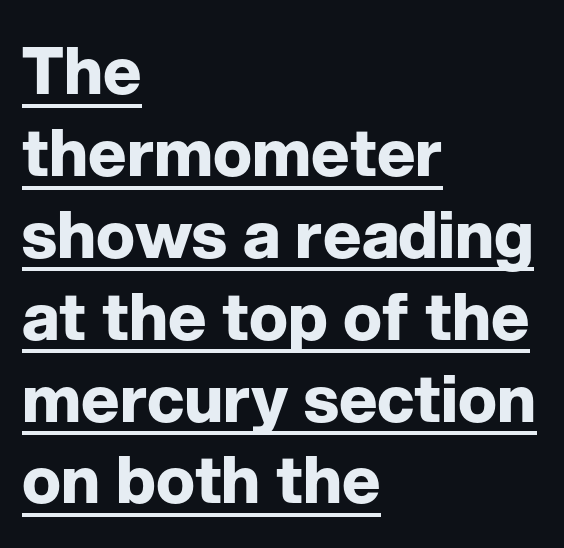
{"serif": "no", "italic": "no", "bold": "yes", "weight": "bold", "width": "normal", "stroke_contrast": "low", "x_height": "medium", "monospaced": "no", "underline": "yes", "align": "left", "line_spacing": "normal", "line_spacing_ratio": 1.26, "letter_spacing": "normal", "letter_spacing_em": 0.0, "glyph_px": 65}
